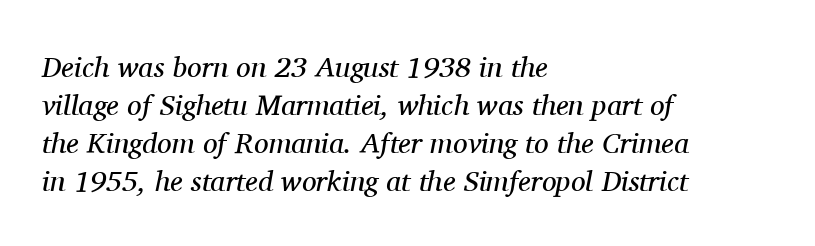
{"serif": "yes", "italic": "yes", "lean": "right", "slant_degrees": 11, "bold": "no", "weight": "regular", "width": "normal", "stroke_contrast": "medium", "x_height": "medium", "monospaced": "no", "underline": "no", "align": "left", "line_spacing": "normal", "line_spacing_ratio": 1.31, "letter_spacing": "normal", "letter_spacing_em": 0.0, "glyph_px": 29}
